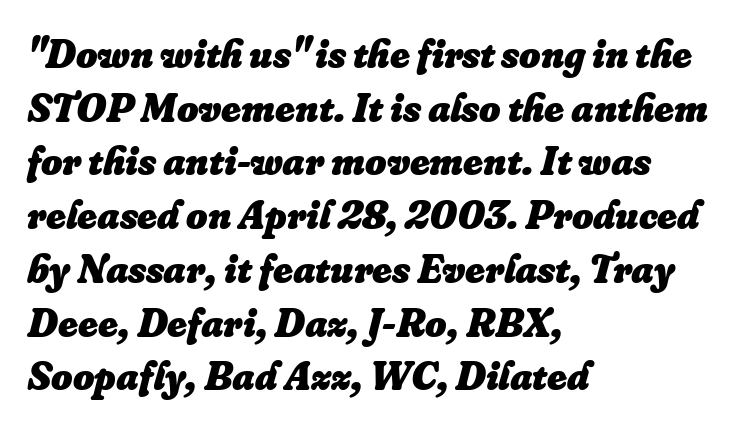
Q: Is the text bold? A: Yes.
Q: Is the text italic (slanted)? A: Yes, it leans right by about 16 degrees.
Q: Is the text underlined? A: No.
Q: How is the paragraph aligned? A: Left-aligned.
Q: Is the spacing between letters normal or unusually wide? A: Normal.
Q: Is the spacing between lines tight, normal or loose? A: Normal.
Q: Width (condensed, normal, or wide)? A: Normal.
Q: Stroke contrast? A: Low.
Q: x-height? A: Small.
Q: Monospaced? A: No.
